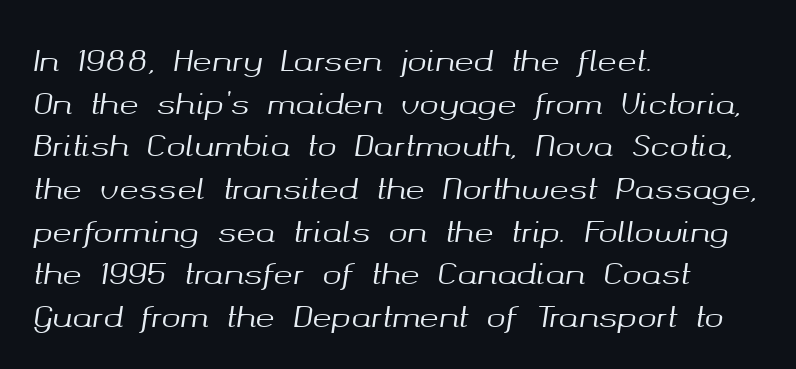
Q: Is the text italic (slanted)? A: Yes, it leans right by about 8 degrees.
Q: Is the text underlined? A: No.
Q: How is the paragraph aligned? A: Left-aligned.
Q: Is the spacing between letters normal or unusually wide? A: Normal.
Q: Is the spacing between lines tight, normal or loose? A: Normal.
Q: Width (condensed, normal, or wide)? A: Normal.
Q: Stroke contrast? A: Medium.
Q: x-height? A: Medium.
Q: Monospaced? A: No.
